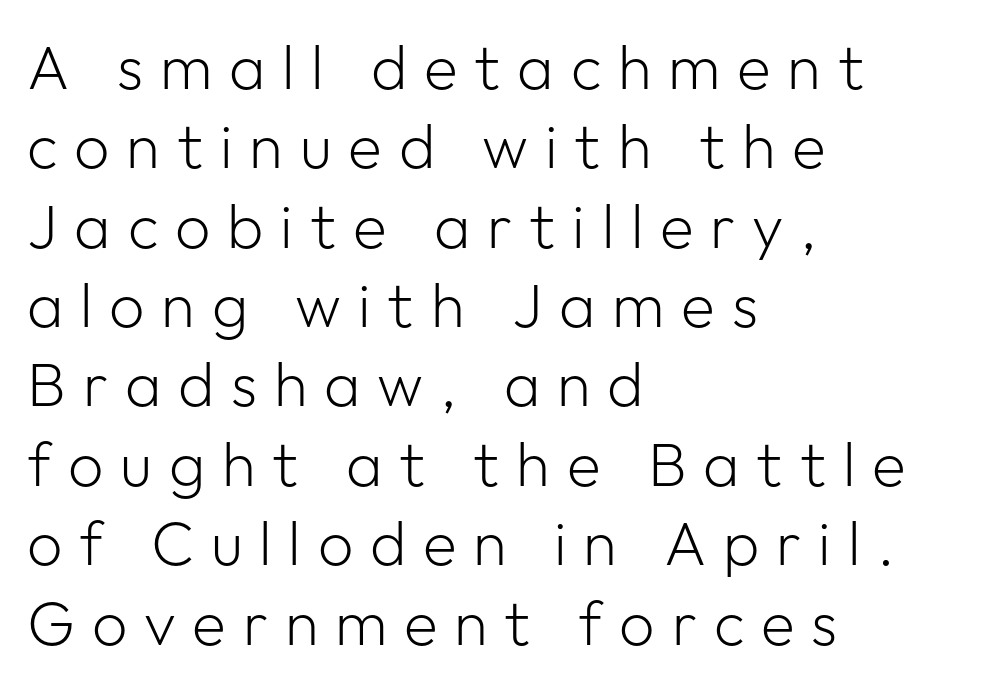
Do the letters lean? They stand straight. Grotesque or geometric, the face here clearly has no serifs. Evenly set lines give the paragraph a standard silhouette. The passage shown is not bold in any degree.
